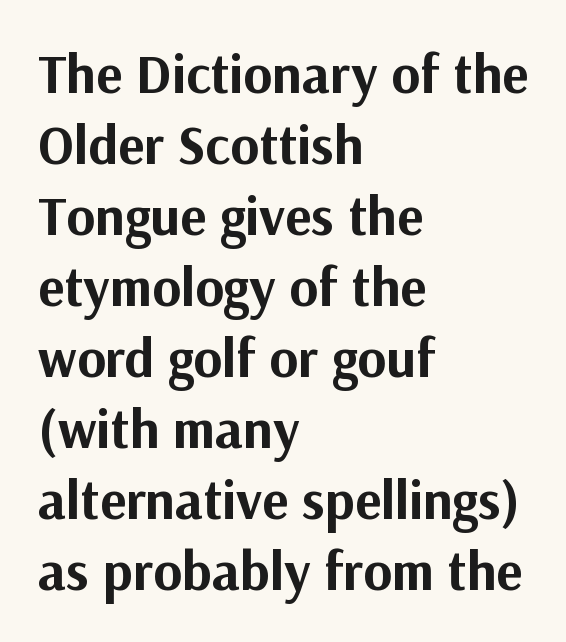
The image shows 55 px bold sans-serif type, upright; set left-aligned, normal line spacing (1.29x), normal letter spacing, not underlined; medium stroke contrast and a medium x-height.
